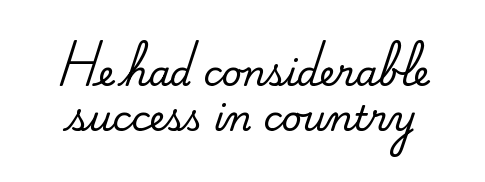
This rendering uses center alignment, leaving both contours irregular but symmetric. Vertically, the passage feels balanced, rows spaced as you'd expect. The rendering uses natural spacing where letterforms have individual widths. The typeface chosen for these lines features serifs. Inter-character spacing is left at the font's built-in metrics. Beneath every word, the page is bare.
